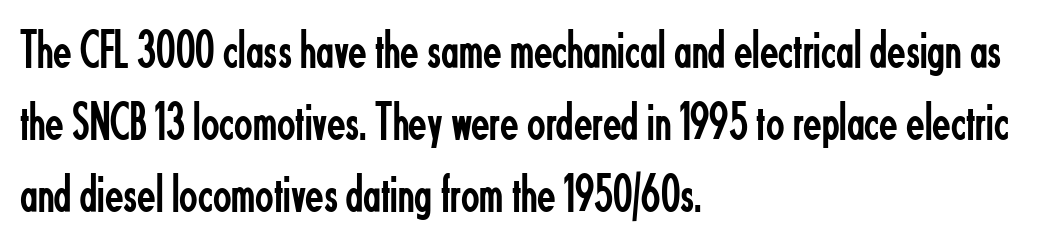
Rendered with straight, roman letterforms. Quick note: underline off. These lines are rendered in a variable-pitch font. The rendering shows plain stroke endings on the letterforms — a sans-serif design.
